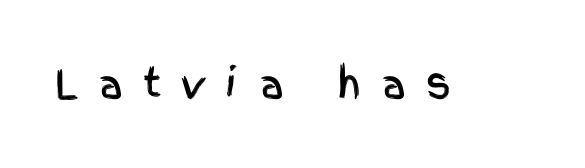
{"serif": "no", "italic": "no", "width": "condensed", "x_height": "large", "monospaced": "no", "underline": "no", "letter_spacing": "wide", "letter_spacing_em": 0.5, "glyph_px": 39}
